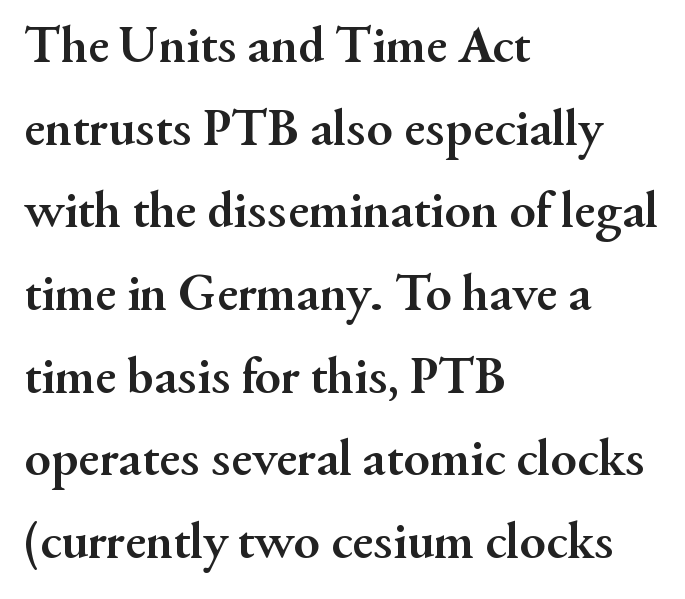
{"serif": "yes", "italic": "no", "bold": "yes", "weight": "semibold", "width": "normal", "stroke_contrast": "medium", "x_height": "small", "monospaced": "no", "underline": "no", "align": "left", "line_spacing": "normal", "line_spacing_ratio": 1.56, "letter_spacing": "normal", "letter_spacing_em": 0.0, "glyph_px": 53}
